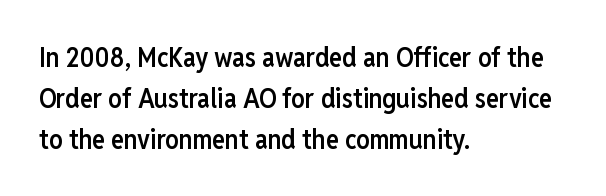
Compared with a centered layout, this one pins lines to the left instead. Compared with typical paragraphs, the rows here are spaced about the same. You can tell it's not italic because the verticals are truly vertical. Bare-footed words on every line. A fair bit of extra ink — the face is semibold, not bold.
